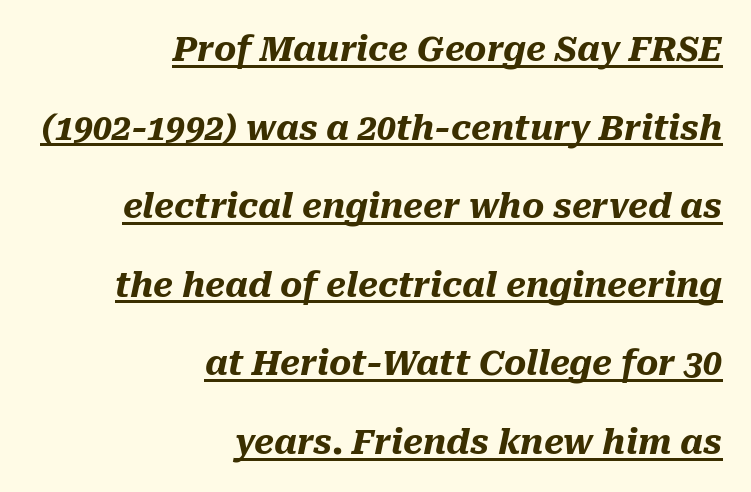
These lines stand farther apart than default settings would place them. The setting favours the right margin, as signatures and pull-quotes sometimes do. A full-strength bold gives these letters their thick strokes. How are the letters spaced? Ordinarily, with no added tracking. Italic? Definitely — the glyphs are oblique.
